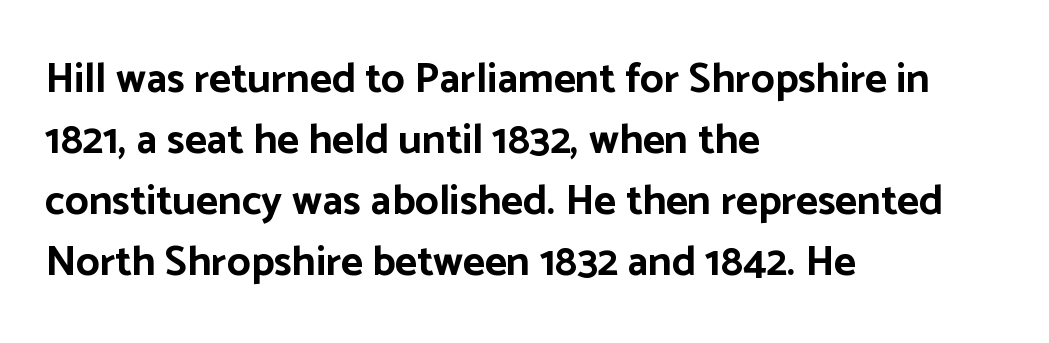
Q: Is the text bold? A: Yes.
Q: Is the text italic (slanted)? A: No, it is upright.
Q: Is the typeface a serif or a sans-serif typeface? A: Sans-serif.
Q: Is the text underlined? A: No.
Q: How is the paragraph aligned? A: Left-aligned.
Q: Is the spacing between letters normal or unusually wide? A: Normal.
Q: Is the spacing between lines tight, normal or loose? A: Normal.
Q: Width (condensed, normal, or wide)? A: Normal.
Q: Stroke contrast? A: Low.
Q: x-height? A: Medium.
Q: Monospaced? A: No.
